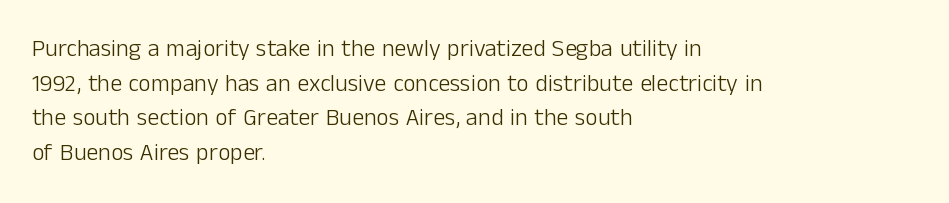
{"italic": "no", "bold": "no", "underline": "no", "align": "left", "line_spacing": "normal", "line_spacing_ratio": 1.44, "letter_spacing": "normal", "letter_spacing_em": 0.0, "glyph_px": 24}
